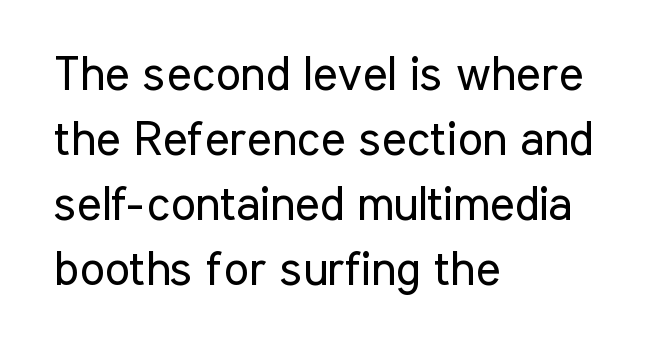
Q: Is the text bold? A: No.
Q: Is the text italic (slanted)? A: No, it is upright.
Q: Is the typeface a serif or a sans-serif typeface? A: Sans-serif.
Q: Is the text underlined? A: No.
Q: How is the paragraph aligned? A: Left-aligned.
Q: Is the spacing between letters normal or unusually wide? A: Normal.
Q: Is the spacing between lines tight, normal or loose? A: Normal.
Q: Width (condensed, normal, or wide)? A: Condensed.
Q: Stroke contrast? A: Low.
Q: x-height? A: Medium.
Q: Monospaced? A: No.
